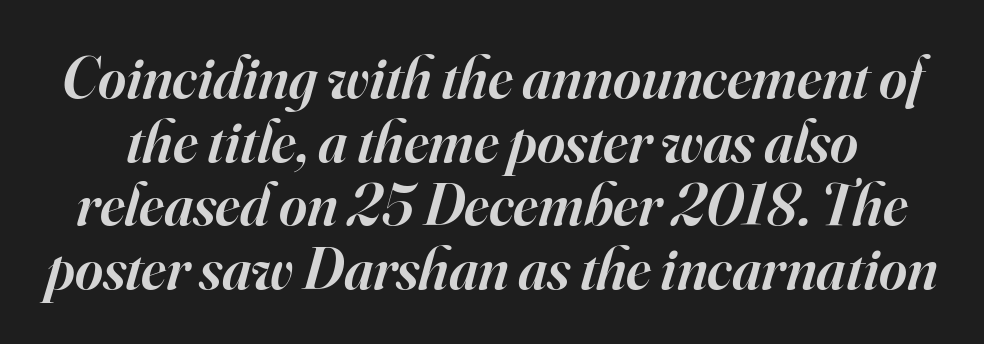
Q: Is the text bold? A: Semi-bold.
Q: Is the text italic (slanted)? A: Yes, it leans right by about 16 degrees.
Q: Is the typeface a serif or a sans-serif typeface? A: Serif.
Q: Is the text underlined? A: No.
Q: Is the spacing between letters normal or unusually wide? A: Normal.
Q: Is the spacing between lines tight, normal or loose? A: Tight.
Q: Width (condensed, normal, or wide)? A: Normal.
Q: Stroke contrast? A: High.
Q: x-height? A: Small.
Q: Monospaced? A: No.
